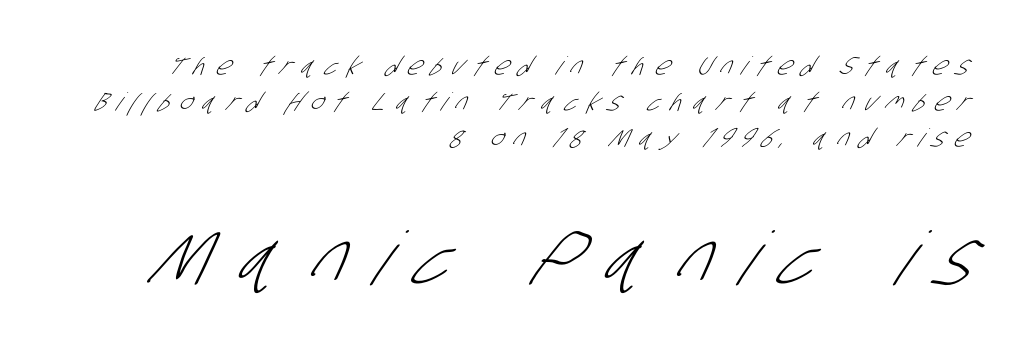
The image shows 74 px light, condensed sans-serif type; set right-aligned, normal line spacing (1.45x), unusually wide letter spacing (+0.4 em), not underlined; the second (bottom) block is 2.96x larger; low stroke contrast and a large x-height.
